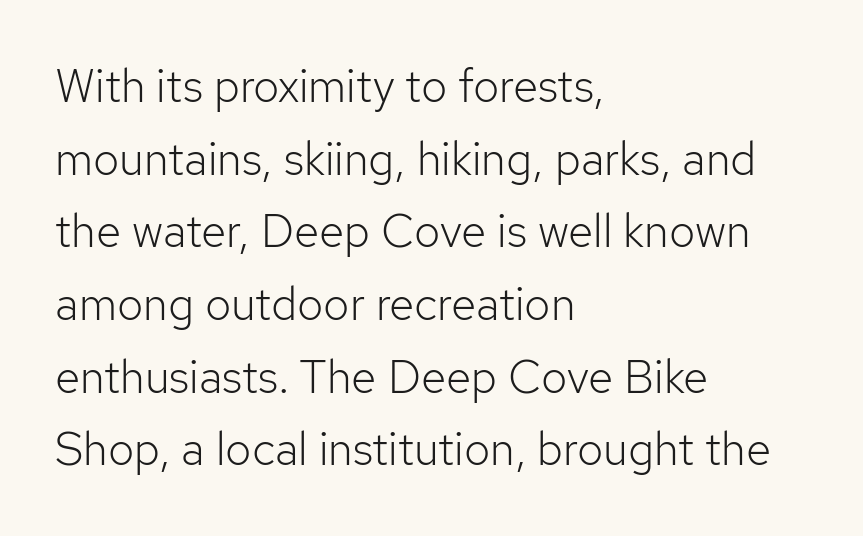
{"serif": "no", "italic": "no", "bold": "no", "weight": "light", "width": "normal", "stroke_contrast": "low", "x_height": "medium", "monospaced": "no", "underline": "no", "align": "left", "line_spacing": "normal", "line_spacing_ratio": 1.58, "letter_spacing": "normal", "letter_spacing_em": 0.0, "glyph_px": 46}
